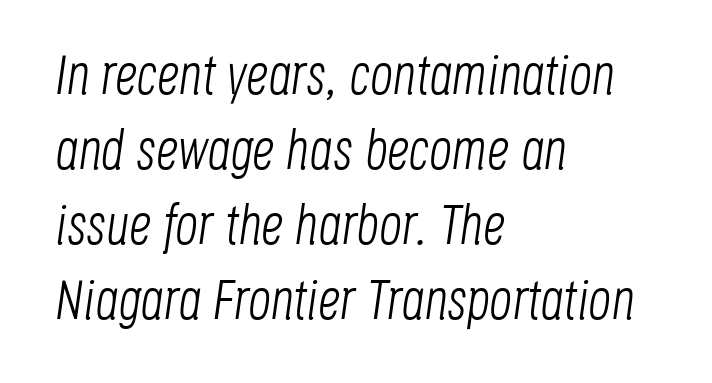
Q: Is the text bold? A: No.
Q: Is the text italic (slanted)? A: Yes, it leans right by about 8 degrees.
Q: Is the text underlined? A: No.
Q: How is the paragraph aligned? A: Left-aligned.
Q: Is the spacing between letters normal or unusually wide? A: Normal.
Q: Is the spacing between lines tight, normal or loose? A: Normal.
Q: Width (condensed, normal, or wide)? A: Condensed.
Q: Stroke contrast? A: Low.
Q: x-height? A: Large.
Q: Monospaced? A: No.
